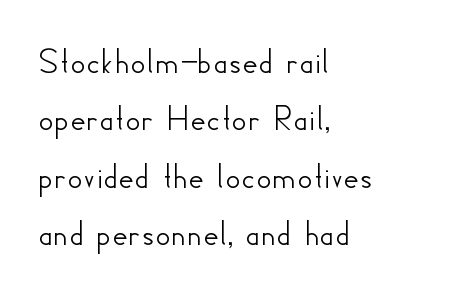
Q: Is the text italic (slanted)? A: No, it is upright.
Q: Is the typeface a serif or a sans-serif typeface? A: Sans-serif.
Q: Is the text underlined? A: No.
Q: How is the paragraph aligned? A: Left-aligned.
Q: Is the spacing between letters normal or unusually wide? A: Normal.
Q: Is the spacing between lines tight, normal or loose? A: Normal.
Q: Width (condensed, normal, or wide)? A: Normal.
Q: Stroke contrast? A: Low.
Q: x-height? A: Small.
Q: Monospaced? A: No.
